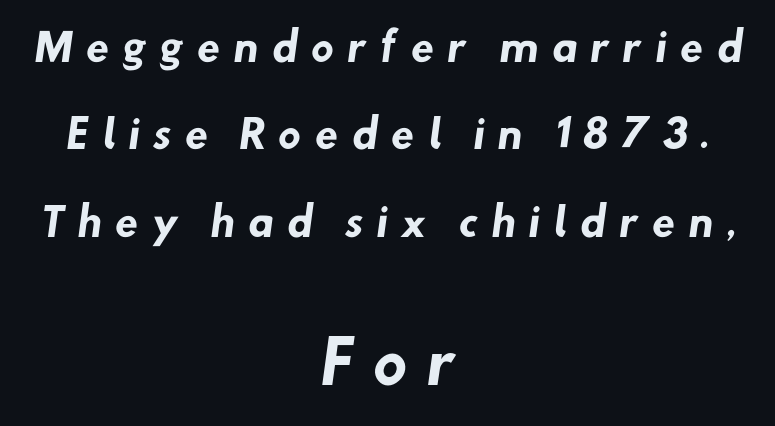
The face used here is proportionally spaced, like ordinary book or web type. Is the lower block the larger one? Yes — the lower block carries the bigger type. You could only call the tracking loose — the letters float apart. The letters carry no serifs — their stems end cleanly without finishing strokes.
